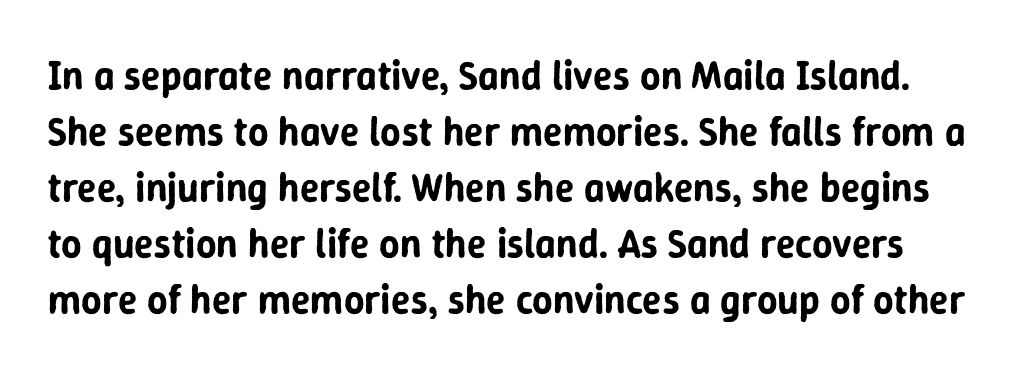
The image shows 40 px sans-serif type, upright; set normal line spacing (1.4x), normal letter spacing, not underlined; low stroke contrast and a medium x-height.
